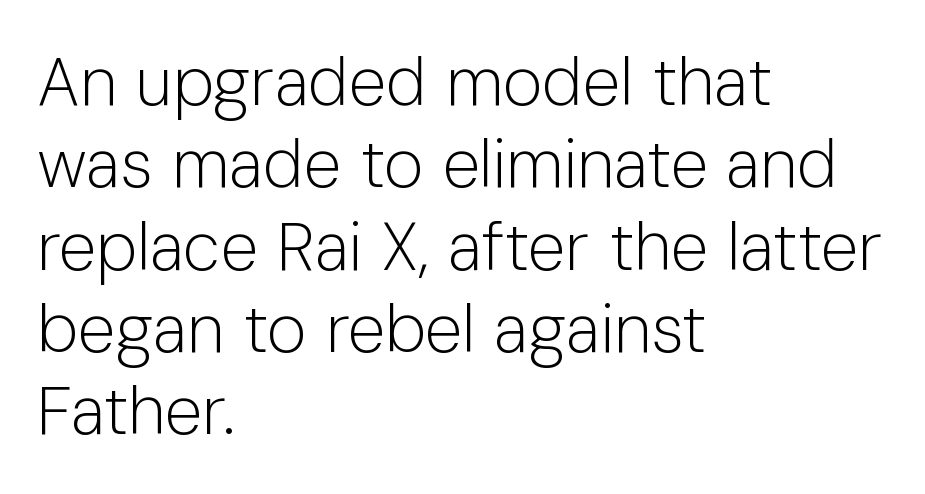
{"serif": "no", "italic": "no", "bold": "no", "weight": "light", "width": "normal", "stroke_contrast": "low", "x_height": "medium", "monospaced": "no", "underline": "no", "align": "left", "line_spacing_ratio": 1.21, "letter_spacing": "normal", "letter_spacing_em": 0.0, "glyph_px": 68}
